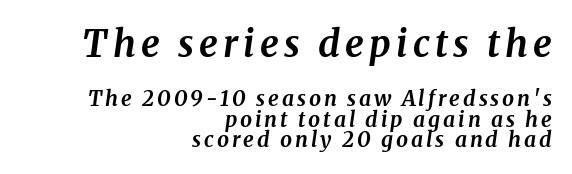
The image shows 37 px bold serif type, italic (leaning right); set right-aligned, tight line spacing (0.97x), not underlined; the first (top) block is 1.76x larger; medium stroke contrast and a medium x-height.
